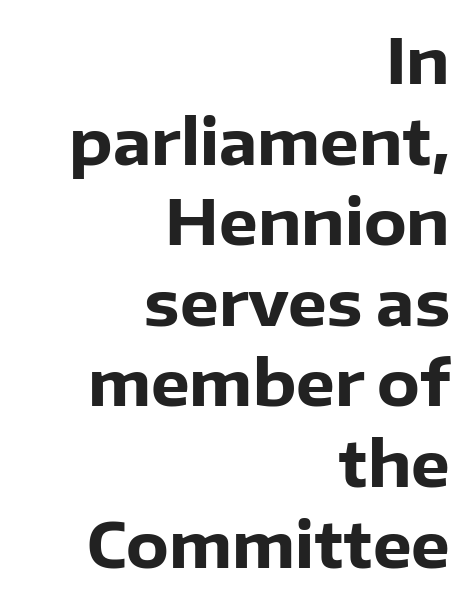
Q: Is the text bold? A: Yes.
Q: Is the text italic (slanted)? A: No, it is upright.
Q: Is the typeface a serif or a sans-serif typeface? A: Sans-serif.
Q: Is the text underlined? A: No.
Q: How is the paragraph aligned? A: Right-aligned.
Q: Is the spacing between letters normal or unusually wide? A: Normal.
Q: Is the spacing between lines tight, normal or loose? A: Normal.
Q: Width (condensed, normal, or wide)? A: Normal.
Q: Stroke contrast? A: Low.
Q: x-height? A: Medium.
Q: Monospaced? A: No.
